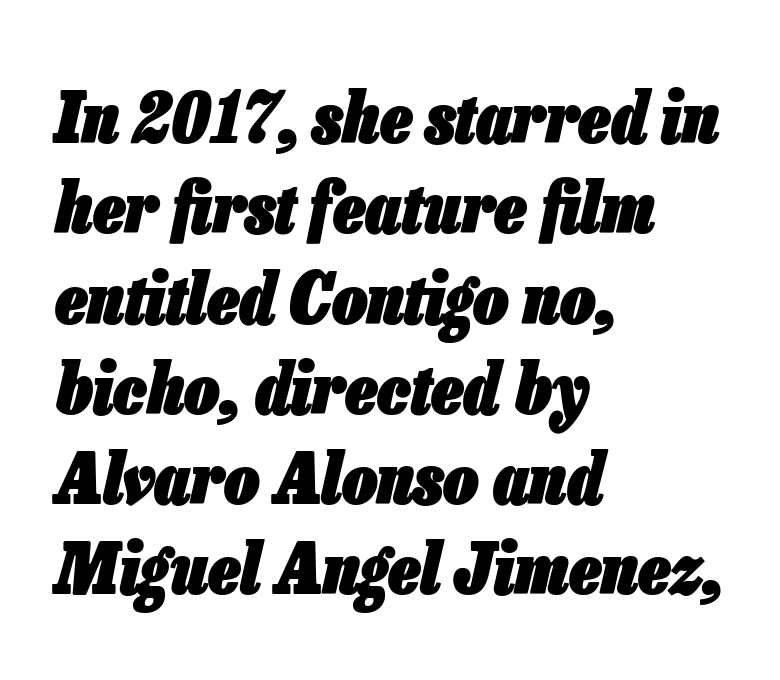
You could not count columns in this text — the font is proportionally spaced. Casual observation: everything's shoved over to the left. Any mark beneath the type? The region is blank. Looking at the ascenders, they clearly lean. Glyph-to-glyph distance matches everyday printed text.
